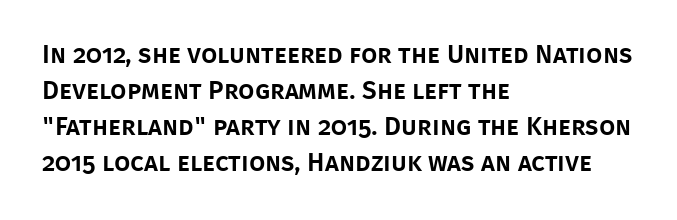
The image shows 26 px text type, upright; set left-aligned, normal line spacing (1.39x), normal letter spacing, not underlined.
